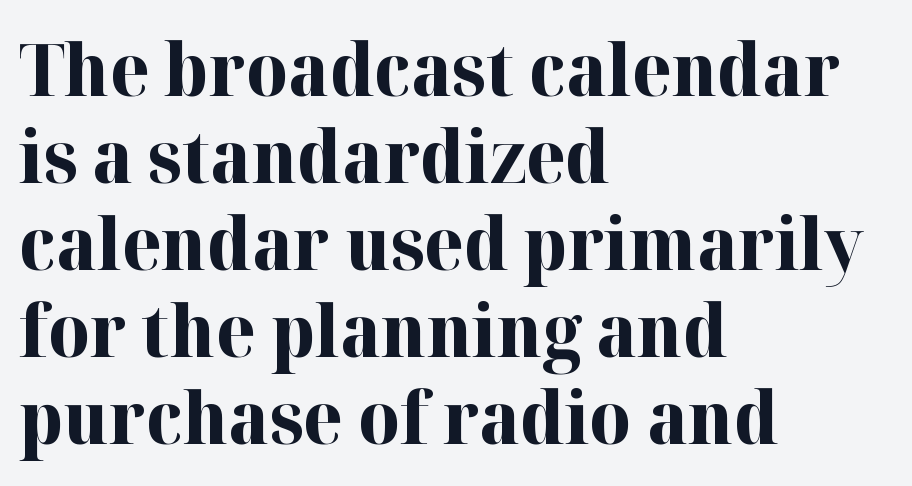
Q: Is the text bold? A: Yes.
Q: Is the text italic (slanted)? A: No, it is upright.
Q: Is the typeface a serif or a sans-serif typeface? A: Serif.
Q: Is the text underlined? A: No.
Q: How is the paragraph aligned? A: Left-aligned.
Q: Is the spacing between letters normal or unusually wide? A: Normal.
Q: Width (condensed, normal, or wide)? A: Normal.
Q: Stroke contrast? A: High.
Q: x-height? A: Medium.
Q: Monospaced? A: No.
